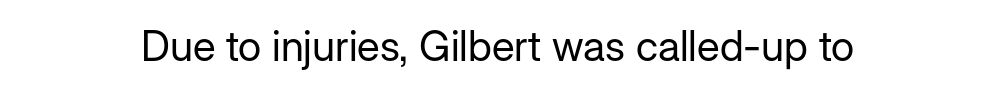
The image shows 42 px regular-weight sans-serif type, upright; set centered, normal letter spacing, not underlined; low stroke contrast and a medium x-height.
